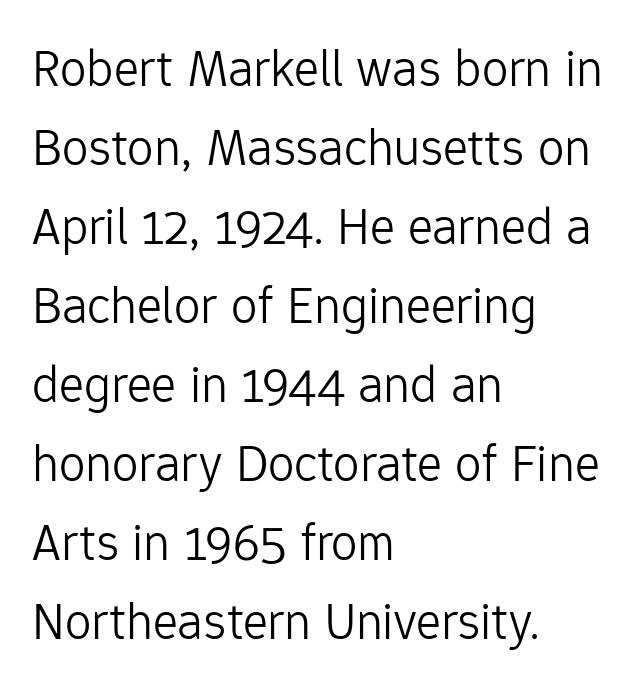
The image shows 53 px light sans-serif type, upright; set left-aligned, normal line spacing (1.49x), normal letter spacing, not underlined; low stroke contrast and a medium x-height.
